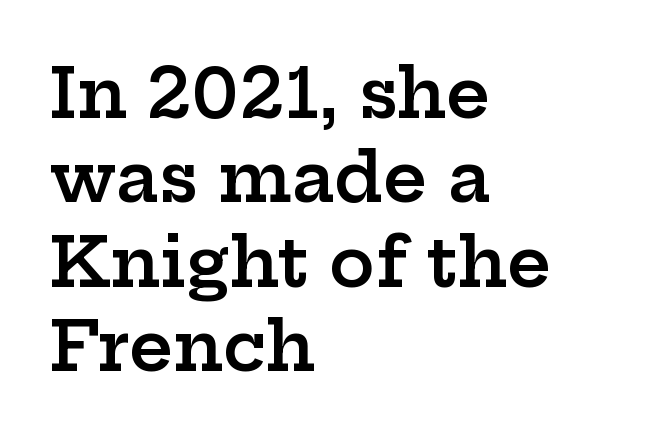
{"serif": "yes", "italic": "no", "bold": "semi", "weight": "semibold", "width": "wide", "stroke_contrast": "low", "x_height": "medium", "monospaced": "no", "underline": "no", "align": "left", "line_spacing_ratio": 1.24, "letter_spacing": "normal", "letter_spacing_em": 0.0, "glyph_px": 68}
